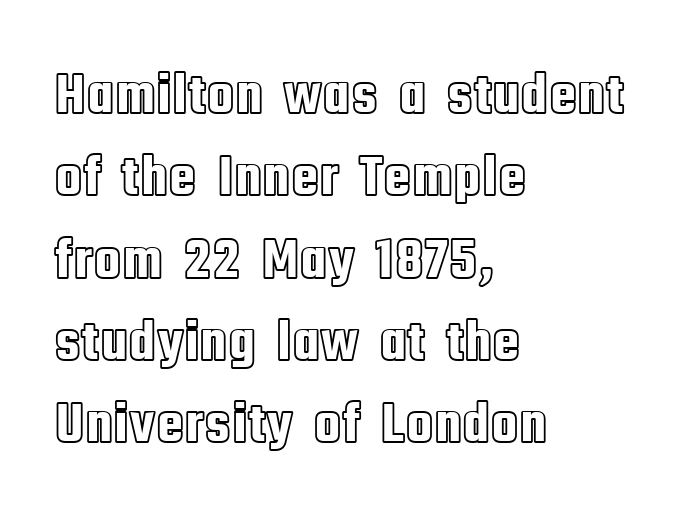
Q: Is the text italic (slanted)? A: No, it is upright.
Q: Is the text underlined? A: No.
Q: How is the paragraph aligned? A: Left-aligned.
Q: Is the spacing between letters normal or unusually wide? A: Normal.
Q: Is the spacing between lines tight, normal or loose? A: Normal.
Q: Width (condensed, normal, or wide)? A: Condensed.
Q: x-height? A: Large.
Q: Monospaced? A: No.
